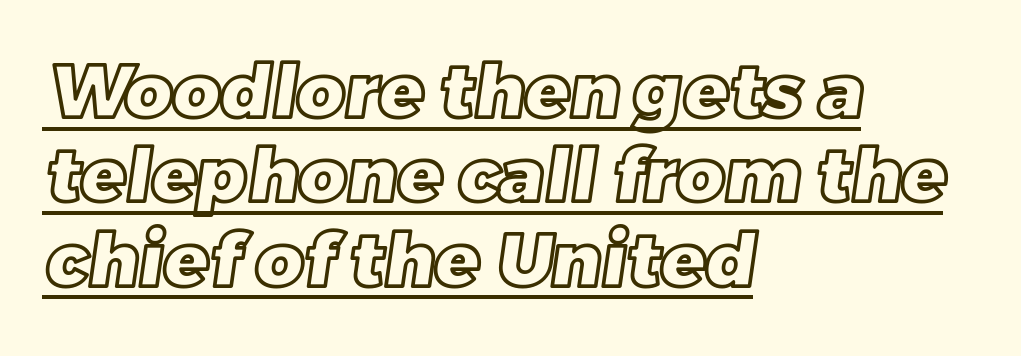
The passage shown is underscored from start to finish. The gaps between neighbouring characters are ordinary and unremarkable. Is this a fixed-width face? No — the glyphs have proportional, varying widths. A student would call this left alignment; a typographer would say flush left, rag right. The block of text is dense from top to bottom, with scant space between rows.
